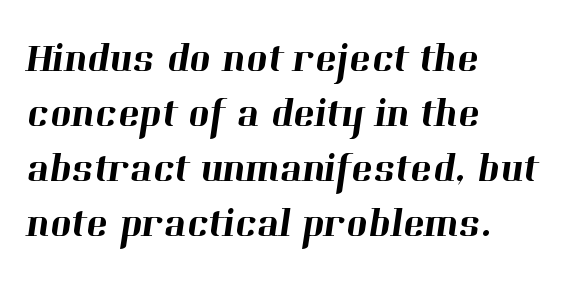
The image shows 41 px serif type; set left-aligned, normal line spacing (1.34x), normal letter spacing, not underlined; high stroke contrast and a medium x-height.
